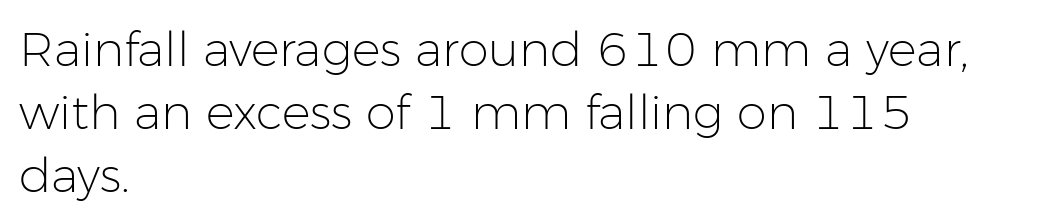
The image shows 48 px light sans-serif type, upright; set left-aligned, normal line spacing (1.31x), normal letter spacing, not underlined; low stroke contrast and a medium x-height.
